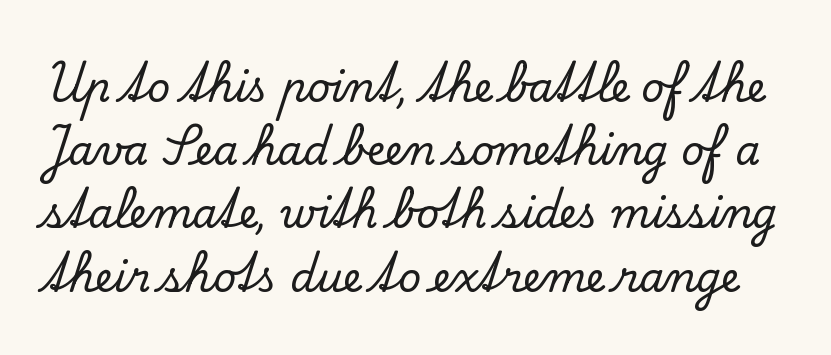
Proportional: the letters do not fall into vertical columns. The face used here is rendered with its standard letterfit. Regular leading. Beneath every word, the page is bare. Stroke terminals: seriffed.
